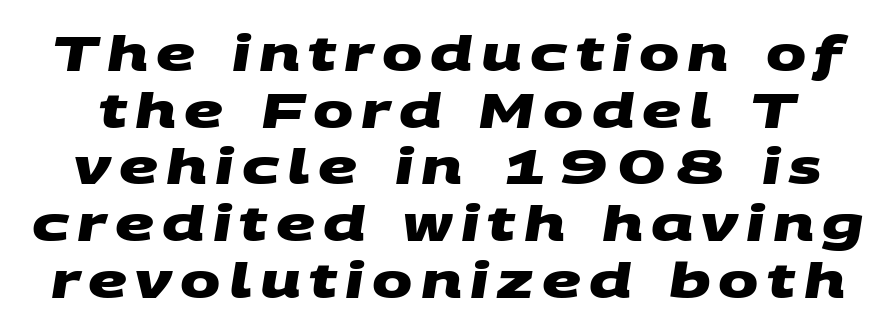
Each glyph is drawn with heavy, bold strokes. Does the type have serifs? No, each stem ends abruptly. The space directly below the letters is spotless. The face used here is proportionally spaced, like ordinary book or web type.
